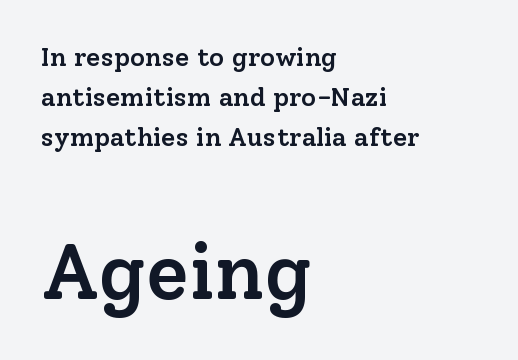
{"serif": "yes", "italic": "no", "bold": "semi", "weight": "semibold", "width": "normal", "stroke_contrast": "low", "x_height": "medium", "monospaced": "no", "underline": "no", "align": "left", "line_spacing": "normal", "line_spacing_ratio": 1.54, "letter_spacing": "normal", "letter_spacing_em": 0.0, "larger_block": "second", "size_ratio": 3.0, "glyph_px": 78}
